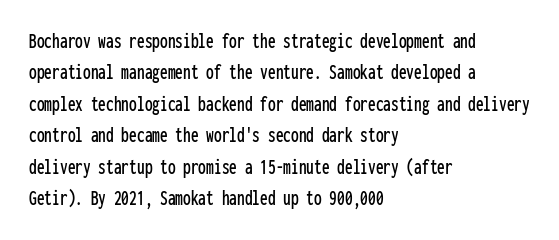
Q: Is the text italic (slanted)? A: No, it is upright.
Q: Is the text underlined? A: No.
Q: How is the paragraph aligned? A: Left-aligned.
Q: Is the spacing between letters normal or unusually wide? A: Normal.
Q: Is the spacing between lines tight, normal or loose? A: Normal.
